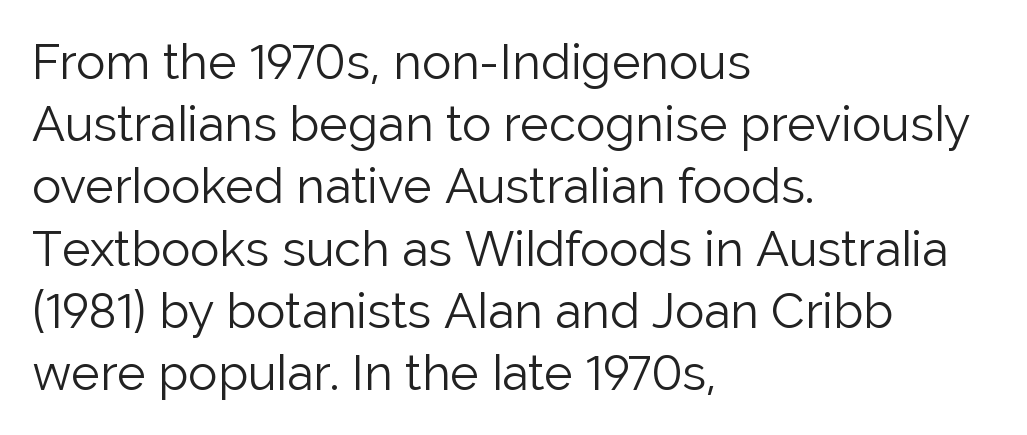
The image shows 49 px light sans-serif type, upright; set left-aligned, normal line spacing (1.27x), normal letter spacing, not underlined; low stroke contrast and a medium x-height.
